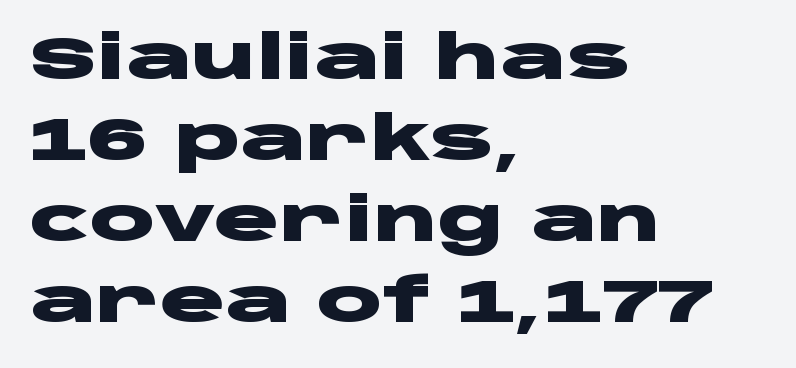
{"serif": "no", "italic": "no", "bold": "yes", "weight": "heavy", "width": "wide", "stroke_contrast": "low", "x_height": "large", "monospaced": "no", "underline": "no", "align": "left", "line_spacing": "normal", "line_spacing_ratio": 1.33, "letter_spacing": "normal", "letter_spacing_em": 0.0, "glyph_px": 61}
